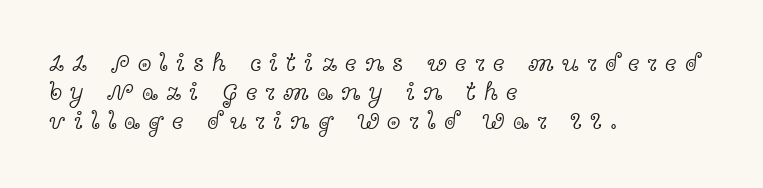
Q: Is the text bold? A: No.
Q: Is the text italic (slanted)? A: No, it is upright.
Q: Is the text underlined? A: No.
Q: How is the paragraph aligned? A: Left-aligned.
Q: Is the spacing between letters normal or unusually wide? A: Unusually wide.
